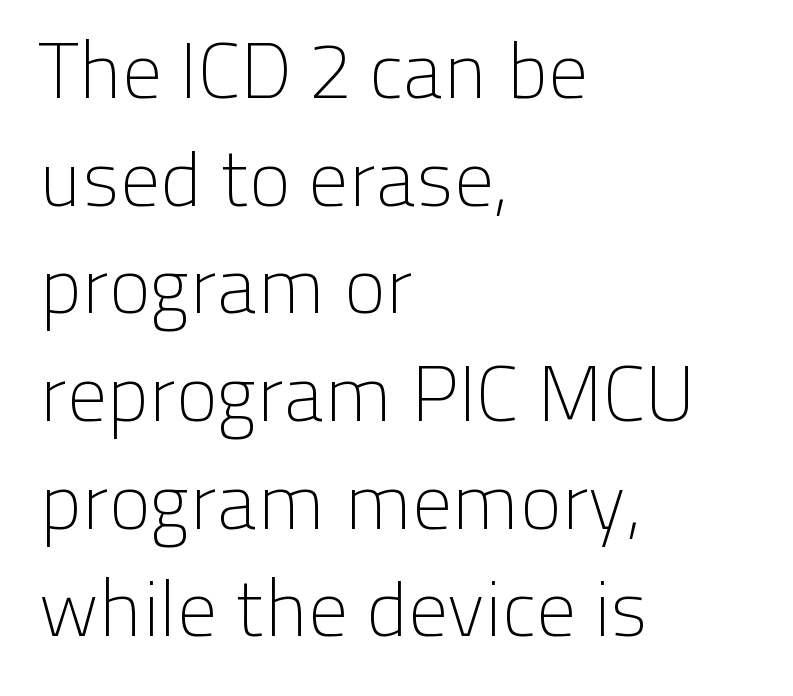
Caption: face not bold, strokes unweighted. Serif or sans? Sans — the stroke terminals are bare. Does extra space separate the letters? No, they use regular spacing. Proportional: the letters do not fall into vertical columns. Horizontal alignment here is leftward, the default for most running prose.
